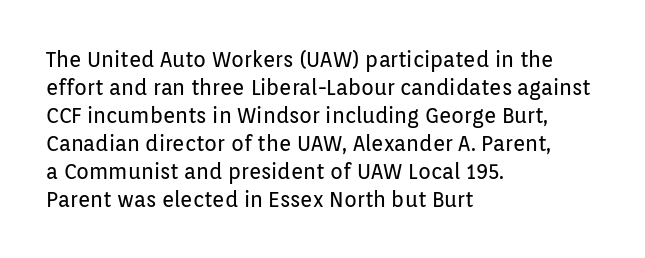
Q: Is the text bold? A: No.
Q: Is the text italic (slanted)? A: No, it is upright.
Q: Is the text underlined? A: No.
Q: How is the paragraph aligned? A: Left-aligned.
Q: Is the spacing between letters normal or unusually wide? A: Normal.
Q: Is the spacing between lines tight, normal or loose? A: Normal.
